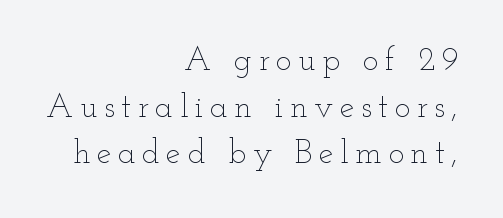
The image shows 33 px thin, wide type, upright; set right-aligned, normal line spacing (1.41x), unusually wide letter spacing (+0.2 em), not underlined; low stroke contrast and a small x-height.
